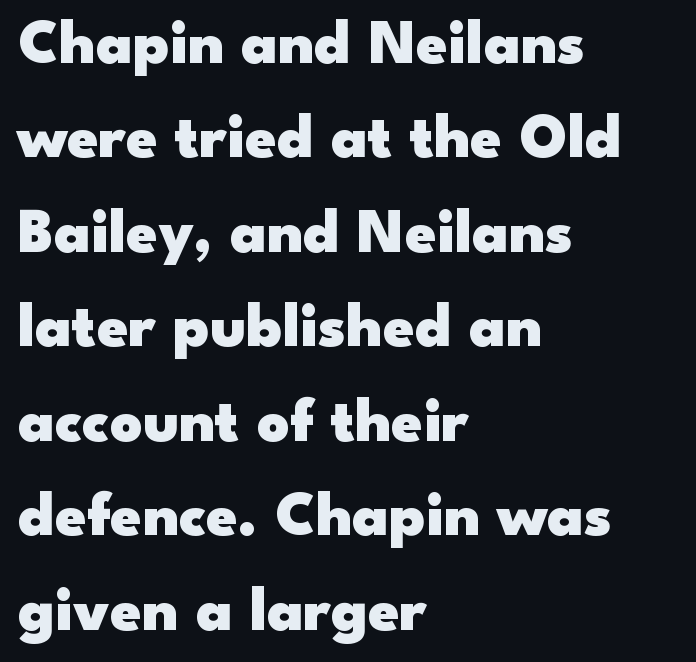
Horizontally, the lines are justified to the leading edge only. Unlike a traditional serif, this face leaves its strokes unadorned. Spacing between characters is what you'd get straight out of the box. These lines carry a lot of weight — the face is fully bold.
